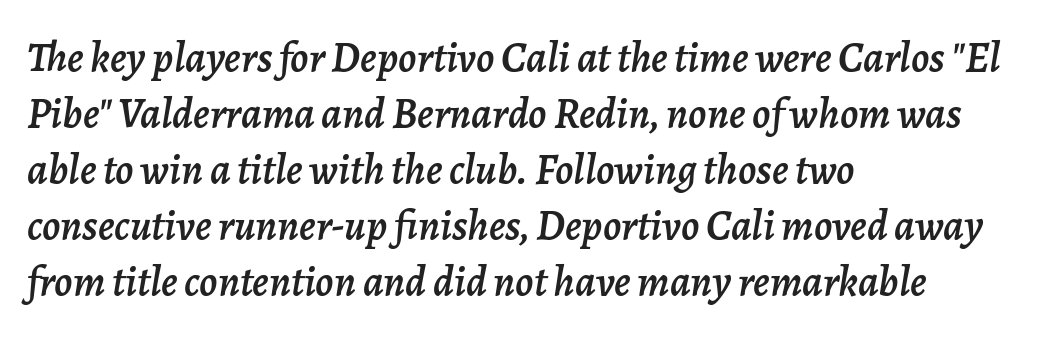
{"italic": "yes", "lean": "right", "slant_degrees": 7, "width": "normal", "stroke_contrast": "low", "x_height": "medium", "monospaced": "no", "underline": "no", "align": "left", "line_spacing": "normal", "line_spacing_ratio": 1.3, "letter_spacing": "normal", "letter_spacing_em": 0.0, "glyph_px": 43}
